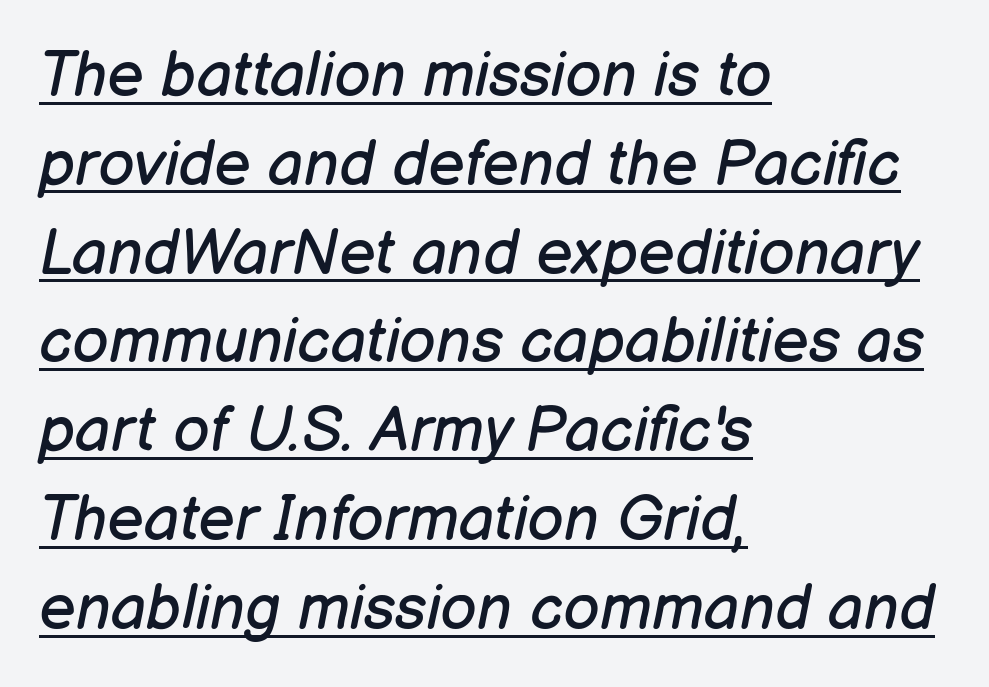
Is this a fixed-width face? No — the glyphs have proportional, varying widths. Slant detected: the letters are inclined. The compositor pushed each line to the left boundary. Like a heading marked for emphasis, these lines bear an underscore. The face looks like a standard text weight, possibly lighter. The line texture is even and compact thanks to regular tracking.
